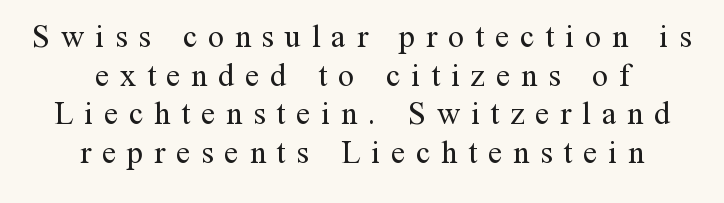
{"serif": "yes", "italic": "no", "bold": "no", "weight": "regular", "width": "normal", "stroke_contrast": "medium", "x_height": "medium", "monospaced": "no", "underline": "no", "align": "center", "line_spacing_ratio": 1.21, "letter_spacing": "wide", "letter_spacing_em": 0.34, "glyph_px": 32}
